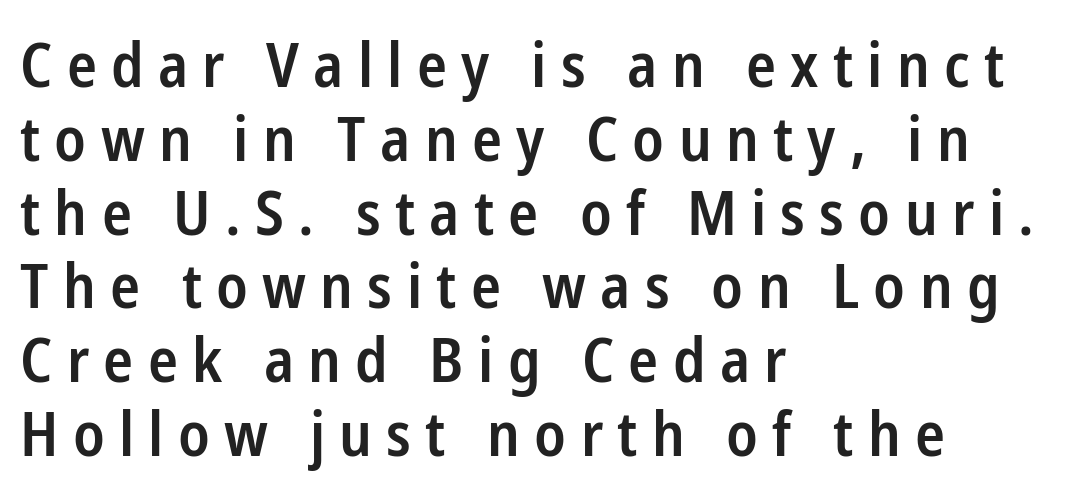
The image shows 62 px semibold, condensed sans-serif type, upright; set left-aligned, line spacing 1.19x, unusually wide letter spacing (+0.23 em), not underlined; low stroke contrast and a medium x-height.
